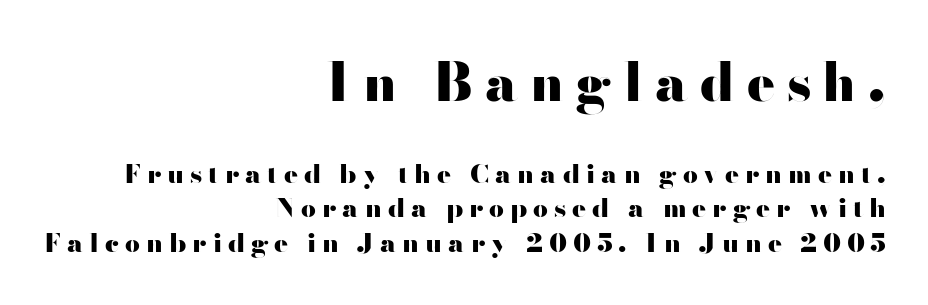
Each row of text sits above clean, open space. The face used here has the dense, thick strokes of a bold. Words appear elongated and porous because spacing is wide. Style check: upright. Whoever set this chose a conventional vertical rhythm. The initial chunk of copy outweighs the following chunk in type size.
